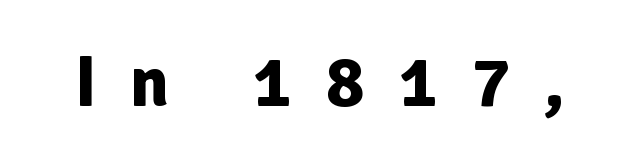
Style check: upright. The characters look thick and weighty, a clear bold. No feet cap the strokes, marking this as sans-serif type. A typesetter would call this proportional, since set widths differ per character. Bare-footed words on every line.
